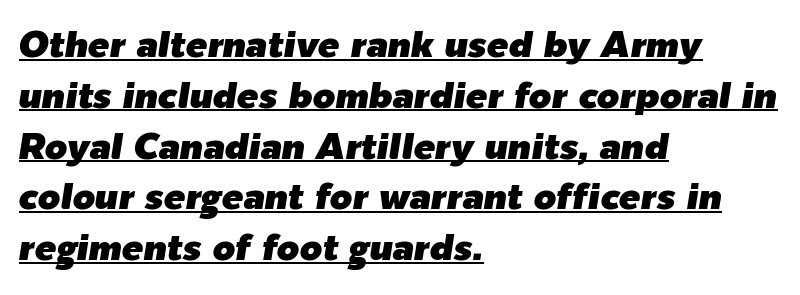
{"italic": "yes", "lean": "right", "slant_degrees": 9, "width": "normal", "stroke_contrast": "low", "x_height": "medium", "monospaced": "no", "underline": "yes", "align": "left", "line_spacing": "normal", "line_spacing_ratio": 1.41, "letter_spacing": "normal", "letter_spacing_em": 0.0, "glyph_px": 36}
